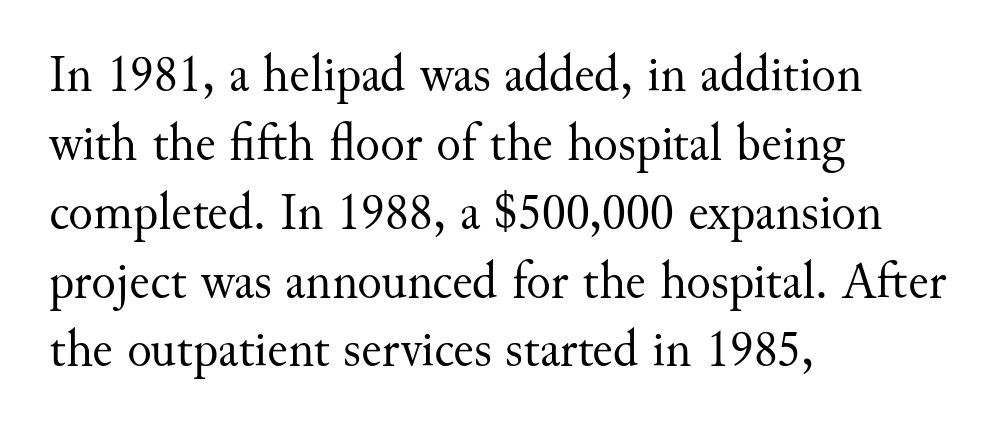
Bold? No — there's no thickening of the strokes. Letters rest on an invisible, unmarked baseline. Short and long lines alike share a common starting point at left. Think of a printed novel: that variable character pitch is what you see here. Caption: standard tracking, unaltered.
